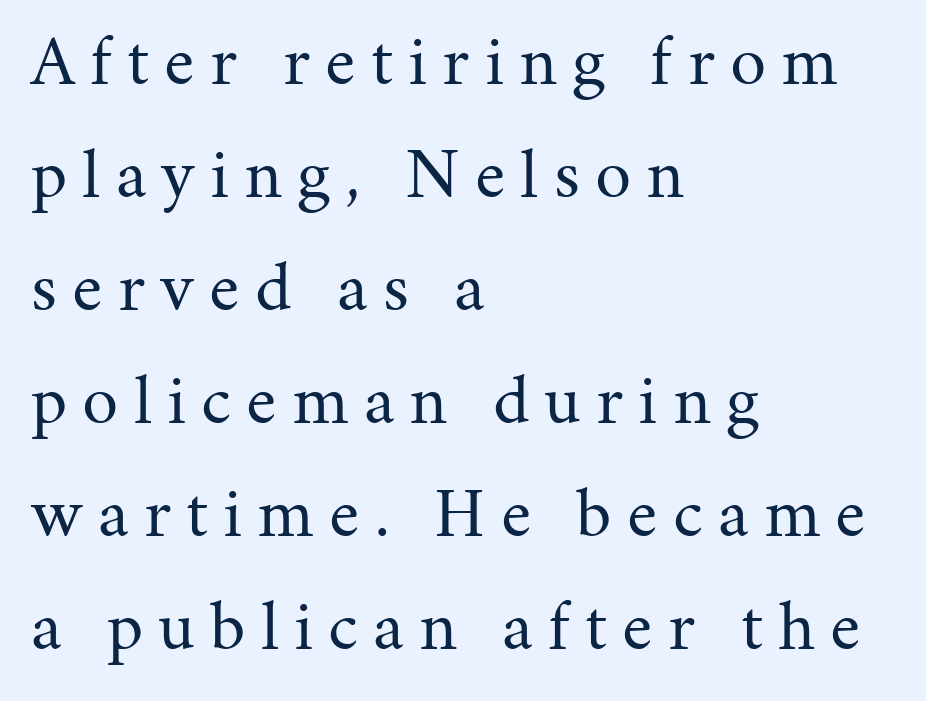
{"serif": "yes", "italic": "no", "bold": "no", "weight": "regular", "width": "normal", "stroke_contrast": "medium", "x_height": "medium", "monospaced": "no", "underline": "no", "align": "left", "line_spacing": "normal", "line_spacing_ratio": 1.57, "letter_spacing": "wide", "letter_spacing_em": 0.21, "glyph_px": 72}
